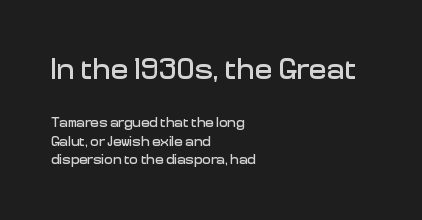
Q: Is the text italic (slanted)? A: No, it is upright.
Q: Is the typeface a serif or a sans-serif typeface? A: Sans-serif.
Q: Is the text underlined? A: No.
Q: How is the paragraph aligned? A: Left-aligned.
Q: Is the spacing between letters normal or unusually wide? A: Normal.
Q: Is the spacing between lines tight, normal or loose? A: Normal.
Q: Which block of text is set in a larger size, the first (top) or the second (bottom)? A: The first (top) one.
Q: Width (condensed, normal, or wide)? A: Normal.
Q: Stroke contrast? A: Low.
Q: x-height? A: Medium.
Q: Monospaced? A: No.
